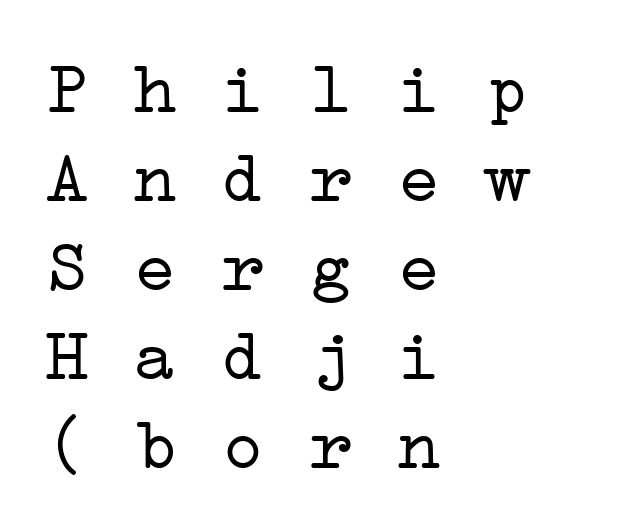
{"serif": "yes", "bold": "no", "weight": "light", "width": "wide", "stroke_contrast": "low", "x_height": "medium", "monospaced": "yes", "underline": "no", "align": "left", "line_spacing_ratio": 1.22, "letter_spacing": "normal", "letter_spacing_em": 0.0, "glyph_px": 73}
